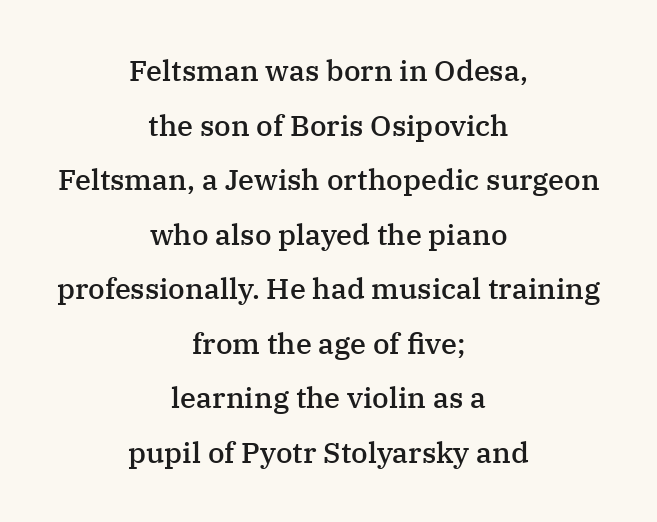
{"serif": "yes", "italic": "no", "bold": "semi", "weight": "semibold", "width": "normal", "stroke_contrast": "medium", "x_height": "medium", "monospaced": "no", "underline": "no", "align": "center", "line_spacing_ratio": 1.88, "letter_spacing": "normal", "letter_spacing_em": 0.0, "glyph_px": 29}
